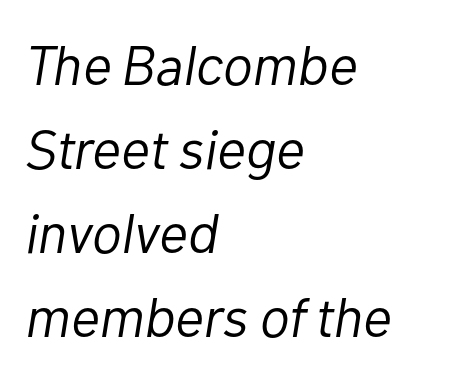
Q: Is the text bold? A: No.
Q: Is the text italic (slanted)? A: Yes, it leans right by about 10 degrees.
Q: Is the text underlined? A: No.
Q: How is the paragraph aligned? A: Left-aligned.
Q: Is the spacing between letters normal or unusually wide? A: Normal.
Q: Is the spacing between lines tight, normal or loose? A: Normal.
Q: Width (condensed, normal, or wide)? A: Normal.
Q: Stroke contrast? A: Low.
Q: x-height? A: Medium.
Q: Monospaced? A: No.
